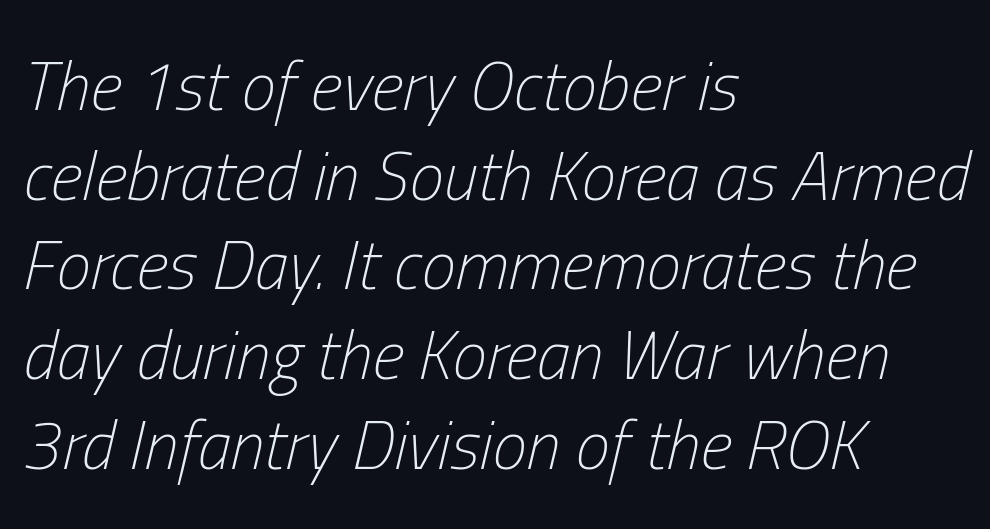
Q: Is the text bold? A: No.
Q: Is the text italic (slanted)? A: Yes, it leans right by about 13 degrees.
Q: Is the text underlined? A: No.
Q: How is the paragraph aligned? A: Left-aligned.
Q: Is the spacing between letters normal or unusually wide? A: Normal.
Q: Is the spacing between lines tight, normal or loose? A: Normal.
Q: Width (condensed, normal, or wide)? A: Condensed.
Q: Stroke contrast? A: Low.
Q: x-height? A: Medium.
Q: Monospaced? A: No.
